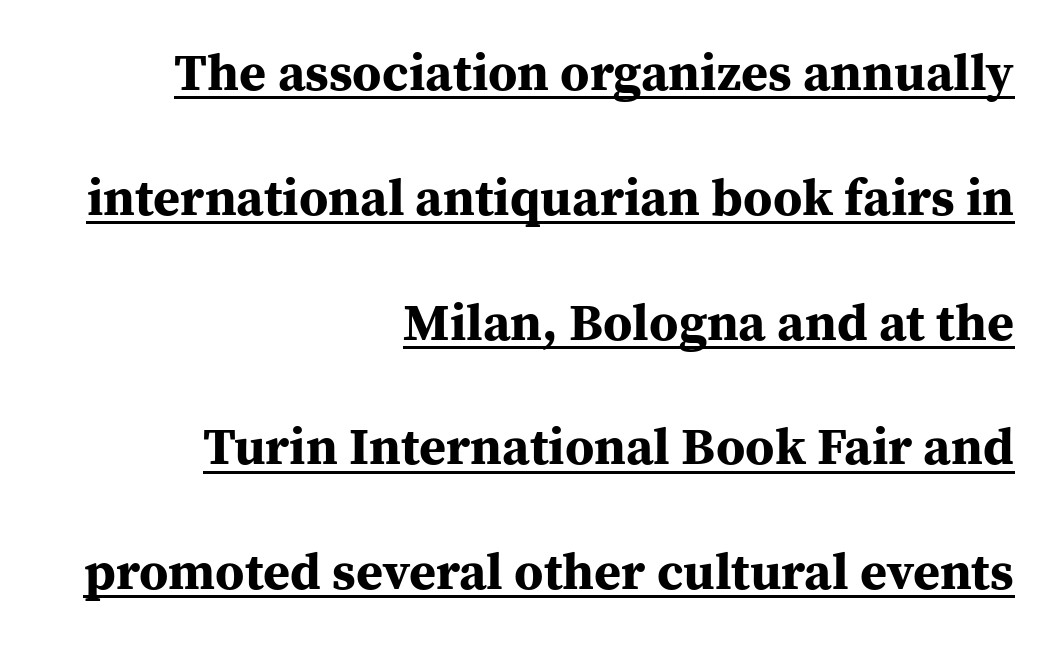
{"serif": "yes", "italic": "no", "bold": "yes", "weight": "bold", "width": "normal", "stroke_contrast": "medium", "x_height": "medium", "monospaced": "no", "underline": "yes", "align": "right", "line_spacing": "loose", "line_spacing_ratio": 2.4, "letter_spacing": "normal", "letter_spacing_em": 0.0, "glyph_px": 52}
